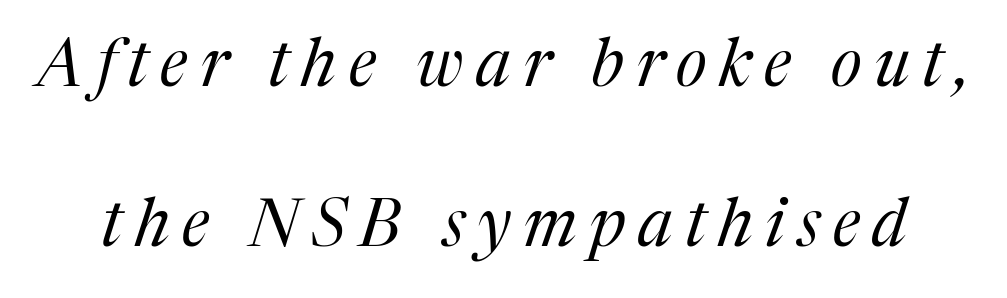
{"serif": "yes", "italic": "yes", "lean": "right", "slant_degrees": 17, "bold": "no", "weight": "regular", "width": "normal", "stroke_contrast": "medium", "x_height": "medium", "monospaced": "no", "underline": "no", "line_spacing": "loose", "line_spacing_ratio": 2.43, "glyph_px": 66}
